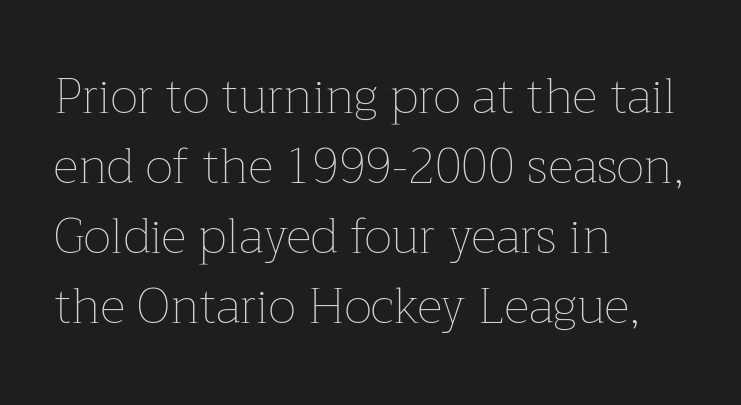
Looks like regular typesetting: each glyph gets only the width it needs. You could call the tracking neutral — neither tight nor loose. The strokes are not fattened; the text isn't bold. The paragraph has a hard left edge and a soft right edge.
